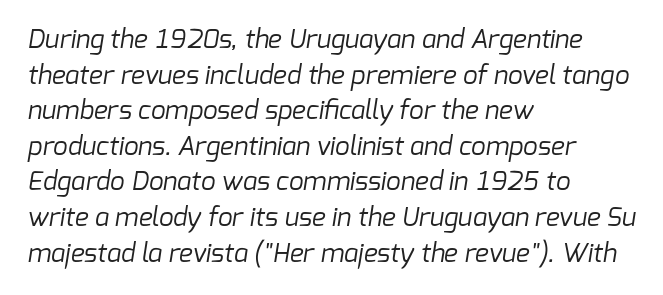
{"bold": "no", "underline": "no", "align": "left", "line_spacing": "normal", "line_spacing_ratio": 1.37, "letter_spacing": "normal", "letter_spacing_em": 0.0, "glyph_px": 26}
